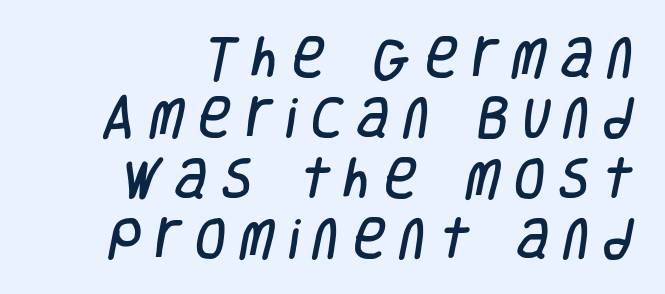
{"serif": "no", "width": "condensed", "stroke_contrast": "low", "x_height": "large", "monospaced": "no", "underline": "no", "line_spacing": "normal", "line_spacing_ratio": 1.34, "letter_spacing": "wide", "letter_spacing_em": 0.31, "glyph_px": 45}
